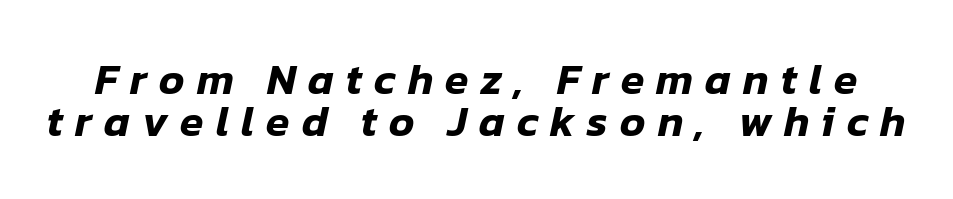
Here the glyphs are tracked loosely, breaking word shapes into spaced letters. Note the varied advance widths — an 'i' is clearly narrower than an 'm'. This block would grow much taller if given ordinary leading; it's compressed now. Lines of text with bare space underneath. The lettering tilts uniformly, giving the passage an italic look.
